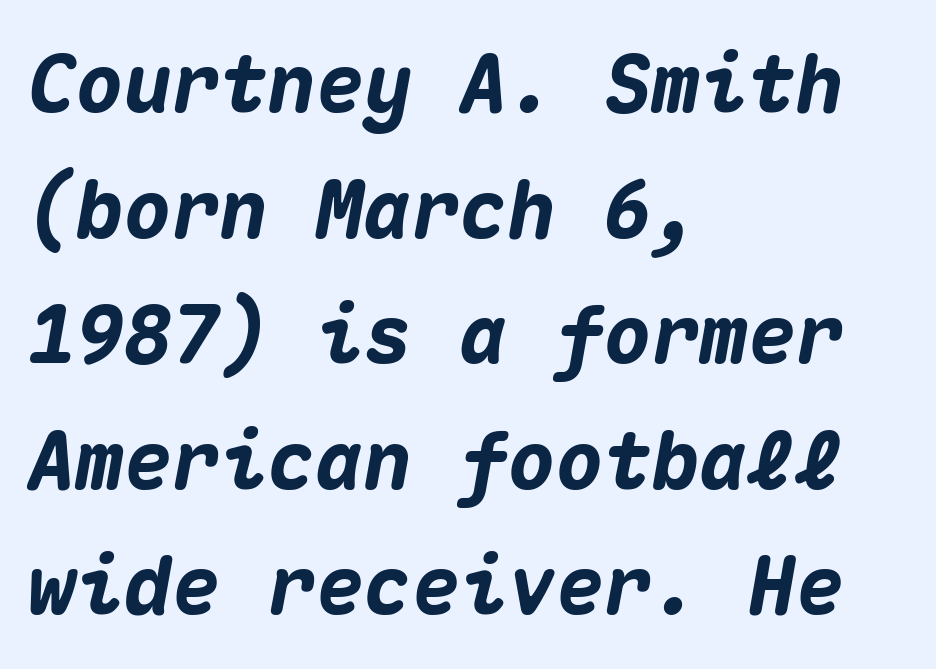
{"italic": "yes", "lean": "right", "slant_degrees": 10, "bold": "yes", "weight": "heavy", "width": "normal", "stroke_contrast": "medium", "x_height": "medium", "monospaced": "yes", "underline": "no", "align": "left", "line_spacing": "normal", "line_spacing_ratio": 1.57, "letter_spacing": "normal", "letter_spacing_em": 0.0, "glyph_px": 80}
